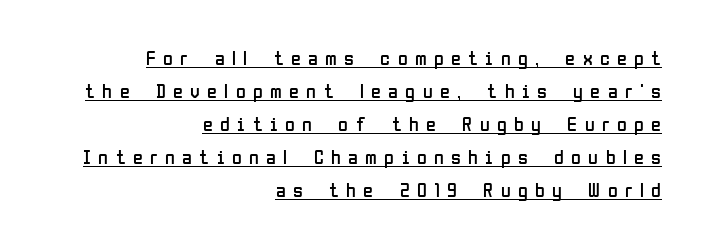
{"italic": "no", "bold": "no", "underline": "yes", "align": "right", "line_spacing": "normal", "line_spacing_ratio": 1.65, "letter_spacing": "wide", "letter_spacing_em": 0.37, "glyph_px": 20}
